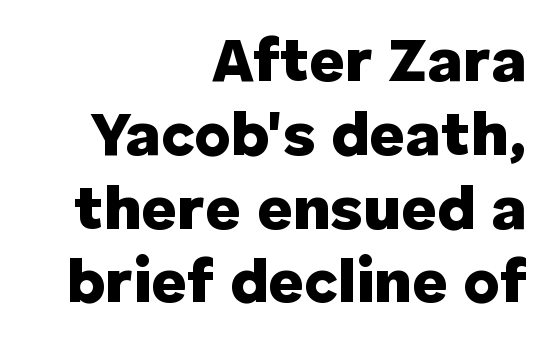
The image shows 62 px heavy sans-serif type, upright; set right-aligned, line spacing 1.19x, normal letter spacing, not underlined; low stroke contrast and a medium x-height.
